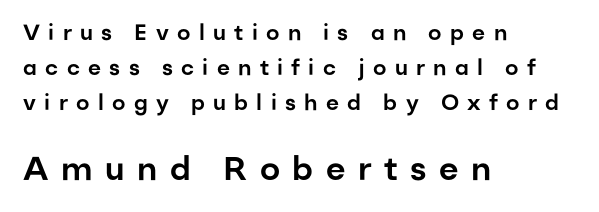
The image shows 33 px sans-serif type, upright; set left-aligned, normal line spacing (1.59x), unusually wide letter spacing (+0.38 em), not underlined; the second (bottom) block is 1.5x larger; low stroke contrast and a medium x-height.
